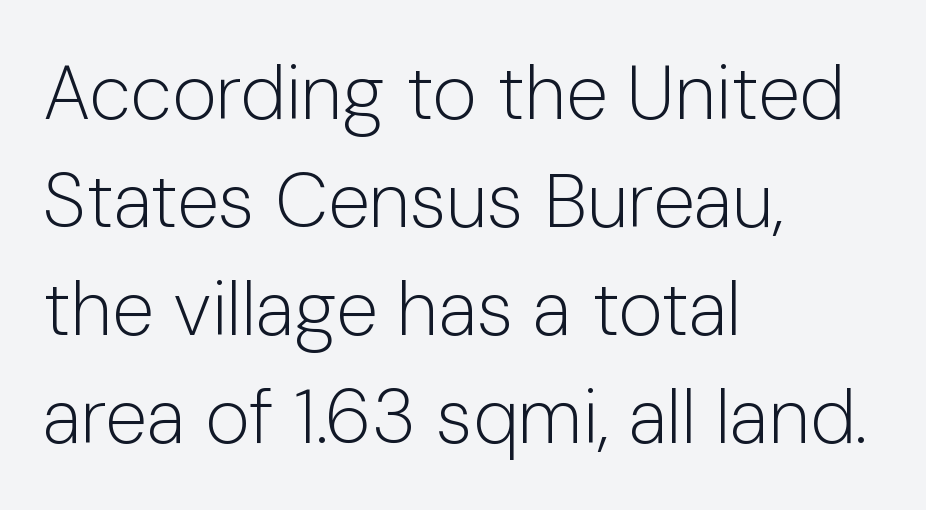
{"serif": "no", "italic": "no", "bold": "no", "weight": "light", "width": "normal", "stroke_contrast": "low", "x_height": "medium", "monospaced": "no", "underline": "no", "align": "left", "line_spacing": "normal", "line_spacing_ratio": 1.42, "letter_spacing": "normal", "letter_spacing_em": 0.0, "glyph_px": 76}
